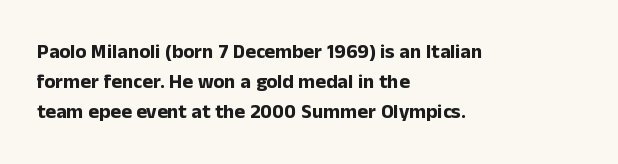
Q: Is the text bold? A: Yes.
Q: Is the text italic (slanted)? A: No, it is upright.
Q: Is the text underlined? A: No.
Q: How is the paragraph aligned? A: Left-aligned.
Q: Is the spacing between letters normal or unusually wide? A: Normal.
Q: Is the spacing between lines tight, normal or loose? A: Normal.
